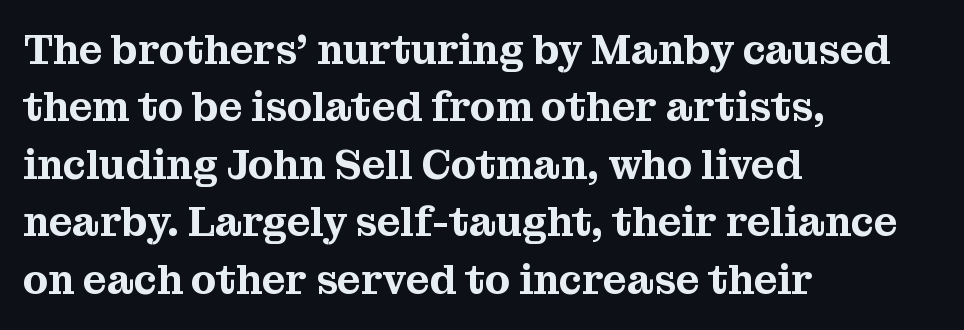
Q: Is the text italic (slanted)? A: No, it is upright.
Q: Is the typeface a serif or a sans-serif typeface? A: Serif.
Q: Is the text underlined? A: No.
Q: How is the paragraph aligned? A: Left-aligned.
Q: Is the spacing between letters normal or unusually wide? A: Normal.
Q: Is the spacing between lines tight, normal or loose? A: Normal.
Q: Width (condensed, normal, or wide)? A: Normal.
Q: Stroke contrast? A: Medium.
Q: x-height? A: Medium.
Q: Monospaced? A: No.
